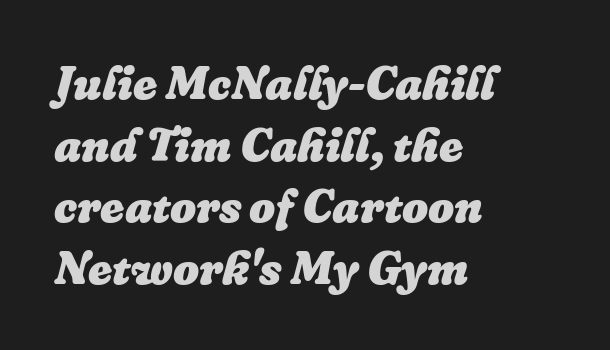
Emphasis-style slanted type is in use. Its strokes are broad and dark, the hallmark of bold type. Spacing between characters is what you'd get straight out of the box. A typesetter would call this leading conventional body-copy spacing. The space beneath each line is pristine and unruled. Each letter keeps its own natural width here, so spacing adapts to shape.
